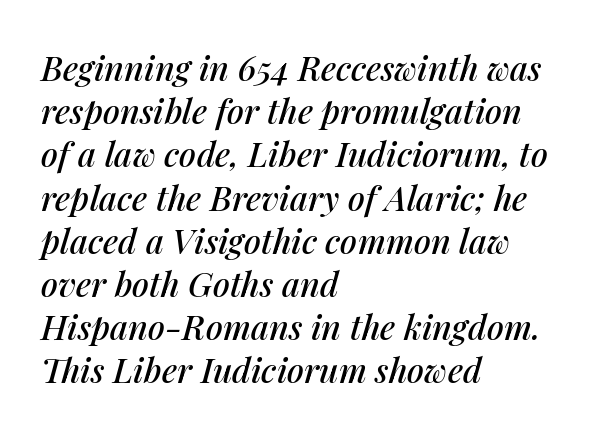
{"italic": "yes", "lean": "right", "slant_degrees": 14, "width": "normal", "stroke_contrast": "medium", "x_height": "medium", "monospaced": "no", "underline": "no", "align": "left", "line_spacing": "normal", "line_spacing_ratio": 1.27, "letter_spacing": "normal", "letter_spacing_em": 0.0, "glyph_px": 34}
